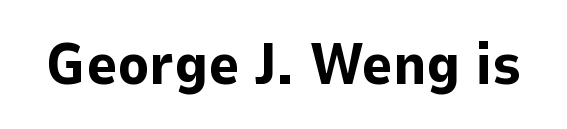
The zone under the glyphs is completely vacant. The designer went with a sans here, leaving each stem footless. A full-strength bold gives these letters their thick strokes. Is there any slant? The stems are plumb. You could not count columns in this text — the font is proportionally spaced.
